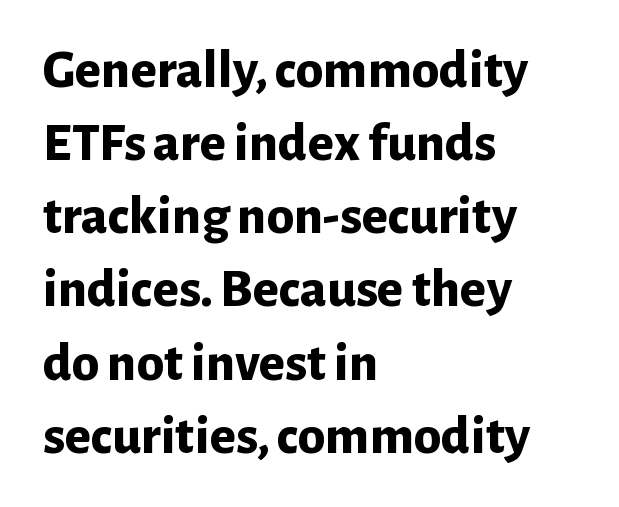
Glance below the letters and you will spot only blank space. Characters follow at the spacing the type designer built in. Character widths vary here, with narrow letters taking less room than wide ones. Rendered with straight, roman letterforms. Examine the stroke ends and you'll find no serifs.
